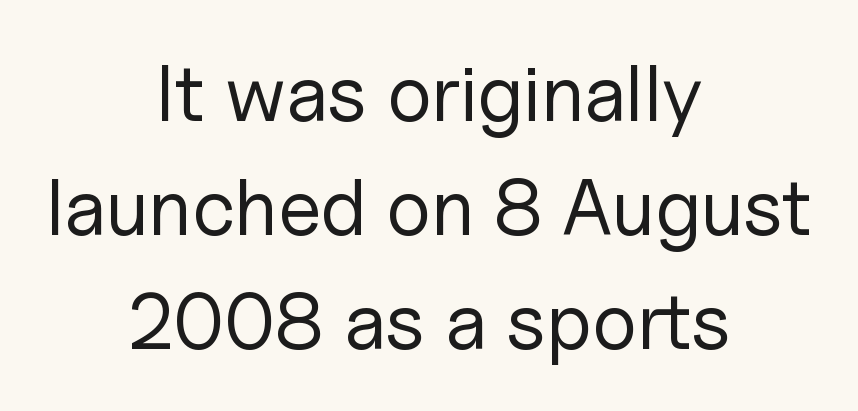
{"serif": "no", "italic": "no", "bold": "no", "weight": "regular", "width": "normal", "stroke_contrast": "low", "x_height": "medium", "monospaced": "no", "underline": "no", "align": "center", "line_spacing": "normal", "line_spacing_ratio": 1.44, "letter_spacing": "normal", "letter_spacing_em": 0.0, "glyph_px": 79}
